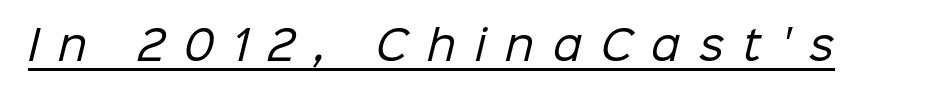
Q: Is the text bold? A: No.
Q: Is the typeface a serif or a sans-serif typeface? A: Sans-serif.
Q: Is the text underlined? A: Yes.
Q: Is the spacing between letters normal or unusually wide? A: Unusually wide.
Q: Width (condensed, normal, or wide)? A: Normal.
Q: Stroke contrast? A: Low.
Q: x-height? A: Medium.
Q: Monospaced? A: No.
